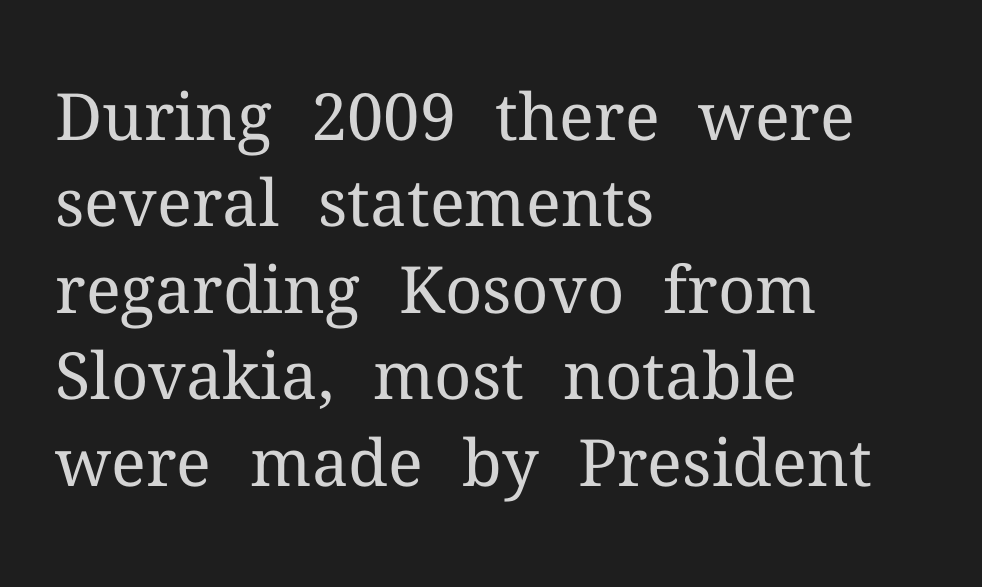
The image shows 65 px regular-weight serif type, upright; set left-aligned, normal line spacing (1.33x), normal letter spacing, not underlined; medium stroke contrast and a medium x-height.
